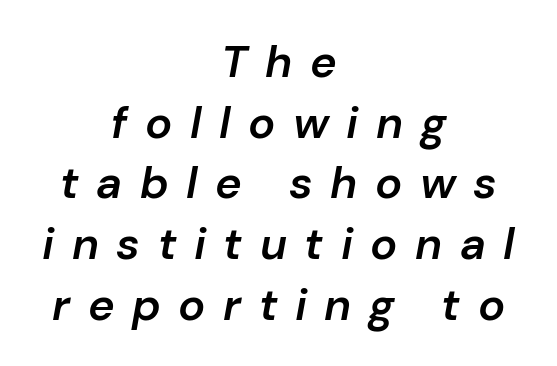
Q: Is the text bold? A: Semi-bold.
Q: Is the text italic (slanted)? A: Yes, it leans right by about 10 degrees.
Q: Is the text underlined? A: No.
Q: How is the paragraph aligned? A: Centered.
Q: Is the spacing between letters normal or unusually wide? A: Unusually wide.
Q: Is the spacing between lines tight, normal or loose? A: Normal.
Q: Width (condensed, normal, or wide)? A: Normal.
Q: Stroke contrast? A: Low.
Q: x-height? A: Medium.
Q: Monospaced? A: No.
